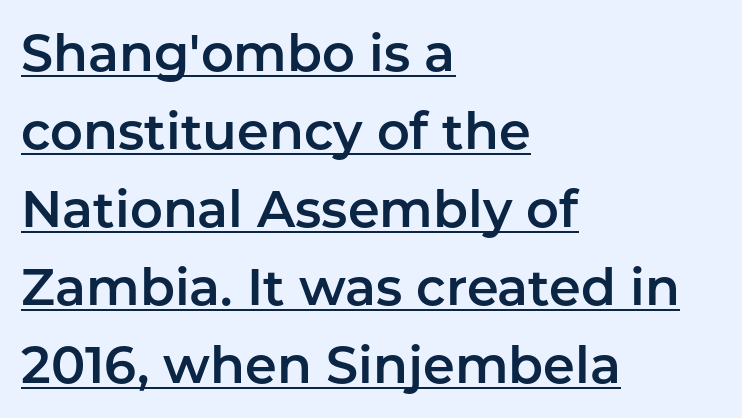
Q: Is the text italic (slanted)? A: No, it is upright.
Q: Is the typeface a serif or a sans-serif typeface? A: Sans-serif.
Q: Is the text underlined? A: Yes.
Q: How is the paragraph aligned? A: Left-aligned.
Q: Is the spacing between letters normal or unusually wide? A: Normal.
Q: Is the spacing between lines tight, normal or loose? A: Normal.
Q: Width (condensed, normal, or wide)? A: Normal.
Q: Stroke contrast? A: Low.
Q: x-height? A: Medium.
Q: Monospaced? A: No.
